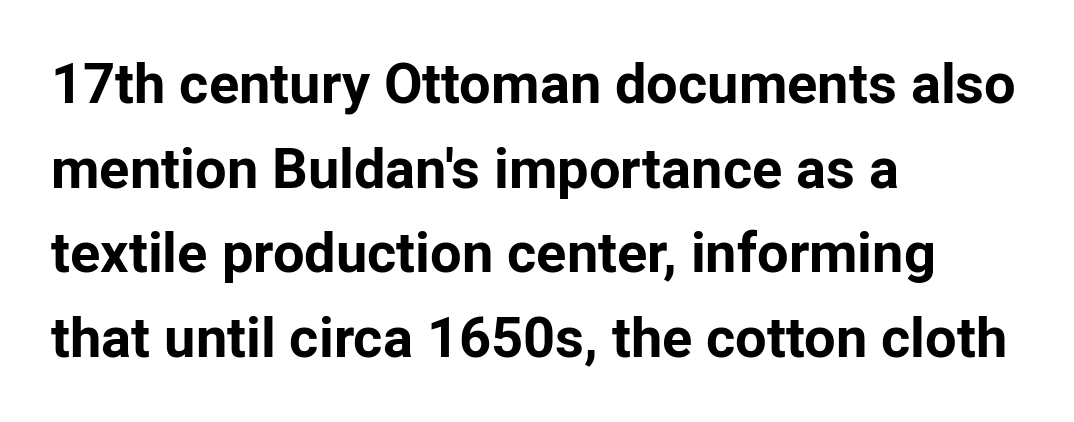
Line starts are locked; line ends wander. A typesetter would call this proportional, since set widths differ per character. Typographic density is high because the face is bold. The rendering uses a moderate line-height, typical for paragraphs. Is there any slant? The stems are plumb.
